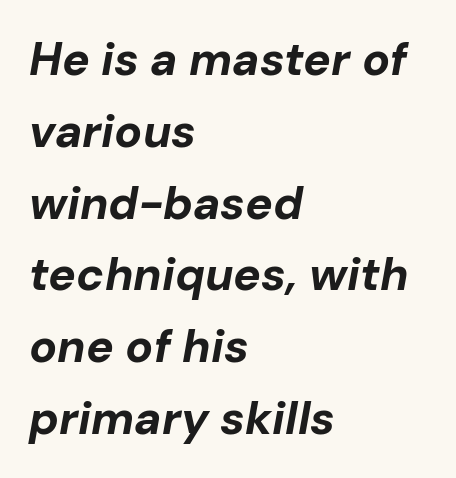
Q: Is the text bold? A: Yes.
Q: Is the text italic (slanted)? A: Yes, it leans right by about 10 degrees.
Q: Is the text underlined? A: No.
Q: How is the paragraph aligned? A: Left-aligned.
Q: Is the spacing between letters normal or unusually wide? A: Normal.
Q: Is the spacing between lines tight, normal or loose? A: Normal.
Q: Width (condensed, normal, or wide)? A: Normal.
Q: Stroke contrast? A: Low.
Q: x-height? A: Medium.
Q: Monospaced? A: No.
